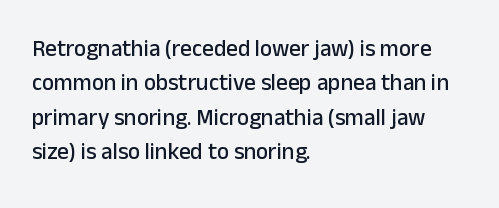
The specimen omits any rule beneath the text block's lines. The line-height multiplier appears to be the usual default. Posture: upright roman. The letters sit at their default tracking, neither squeezed nor spread.
